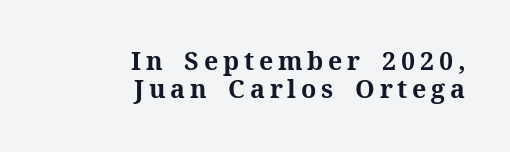
The image shows 25 px bold type, upright; set right-aligned, tight line spacing (1.14x), not underlined.
